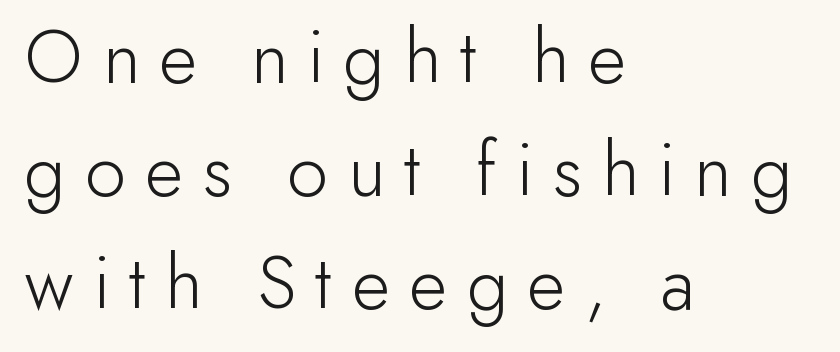
The image shows 79 px light sans-serif type, upright; set left-aligned, normal line spacing (1.43x), unusually wide letter spacing (+0.25 em), not underlined; low stroke contrast and a small x-height.
